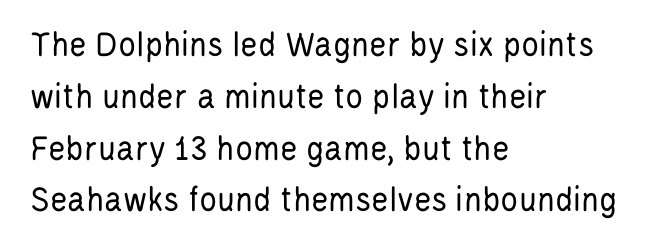
The image shows 37 px regular-weight, condensed sans-serif type, upright; set left-aligned, normal line spacing (1.4x), normal letter spacing, not underlined; low stroke contrast and a large x-height.
